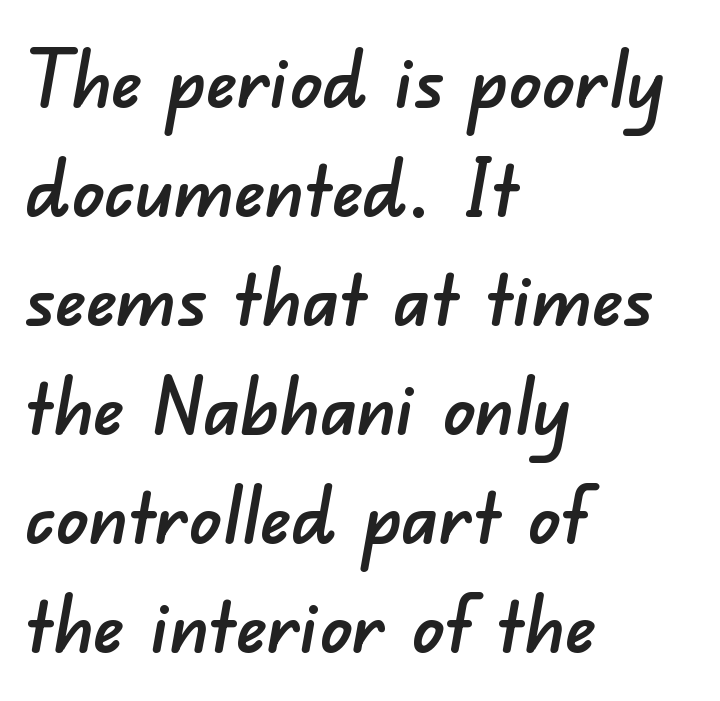
Q: Is the typeface a serif or a sans-serif typeface? A: Sans-serif.
Q: Is the text underlined? A: No.
Q: How is the paragraph aligned? A: Left-aligned.
Q: Is the spacing between letters normal or unusually wide? A: Normal.
Q: Is the spacing between lines tight, normal or loose? A: Normal.
Q: Width (condensed, normal, or wide)? A: Normal.
Q: Stroke contrast? A: Low.
Q: x-height? A: Small.
Q: Monospaced? A: No.
